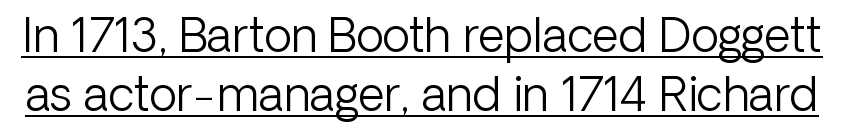
The letters sit at their default tracking, neither squeezed nor spread. The vertical gap from one line to the next is medium. This rendering features underlined lettering. No chunkiness to these letters — they're not bold.
